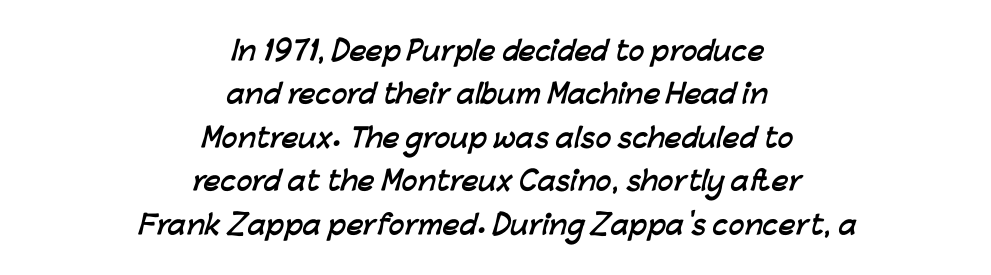
{"bold": "yes", "underline": "no", "align": "center", "line_spacing": "normal", "line_spacing_ratio": 1.67, "letter_spacing": "normal", "letter_spacing_em": 0.0, "glyph_px": 26}
